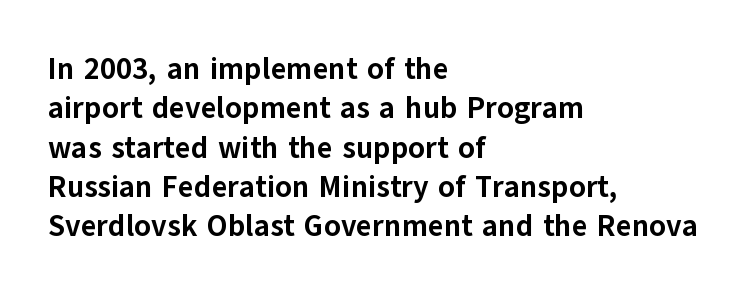
You can tell it's not italic because the verticals are truly vertical. Is this a fixed-width face? No — the glyphs have proportional, varying widths. The space between consecutive lines is moderate. Decoration check: the copy has no underline.
